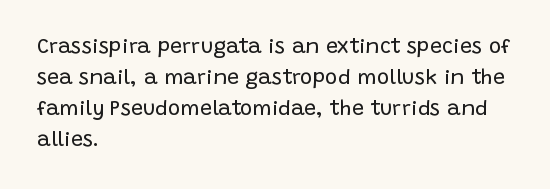
Q: Is the text bold? A: No.
Q: Is the text italic (slanted)? A: No, it is upright.
Q: Is the text underlined? A: No.
Q: How is the paragraph aligned? A: Left-aligned.
Q: Is the spacing between letters normal or unusually wide? A: Normal.
Q: Is the spacing between lines tight, normal or loose? A: Normal.
